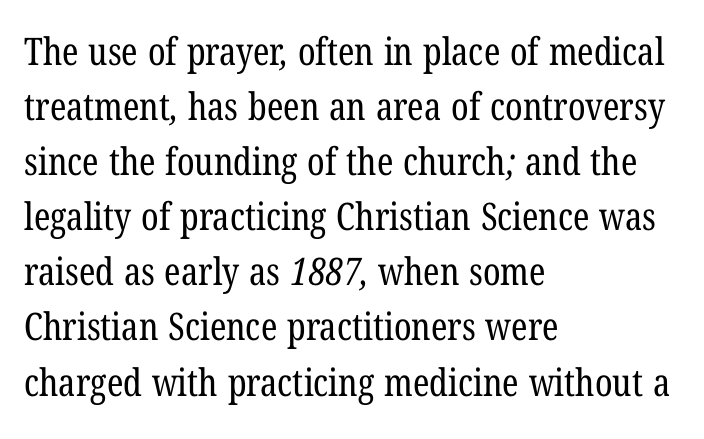
{"serif": "yes", "bold": "no", "weight": "regular", "width": "condensed", "stroke_contrast": "low", "x_height": "medium", "monospaced": "no", "underline": "no", "align": "left", "line_spacing": "normal", "line_spacing_ratio": 1.45, "letter_spacing": "normal", "letter_spacing_em": 0.0, "glyph_px": 38}
